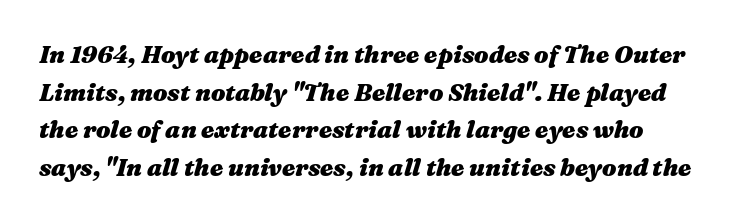
The image shows 24 px bold type, italic (leaning right); set normal line spacing (1.57x), normal letter spacing, not underlined.
